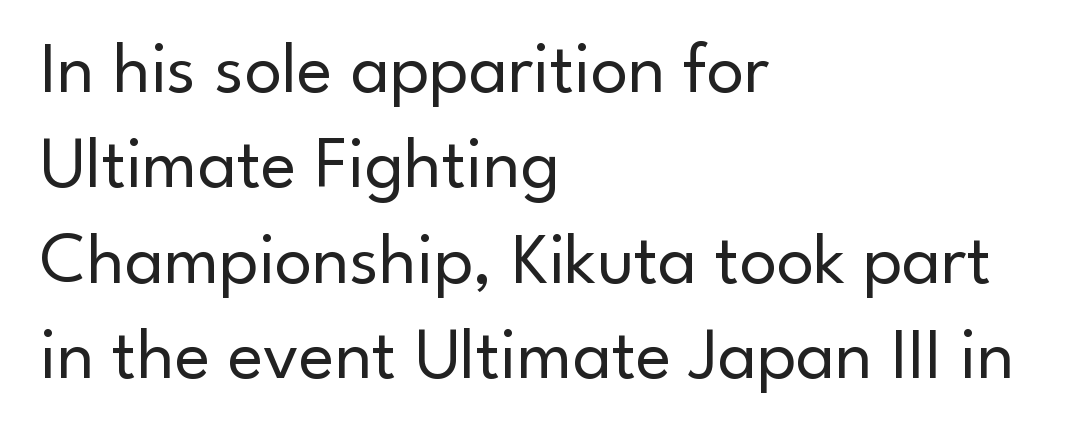
The image shows 74 px regular-weight sans-serif type, upright; set left-aligned, normal line spacing (1.29x), normal letter spacing, not underlined; low stroke contrast and a small x-height.
